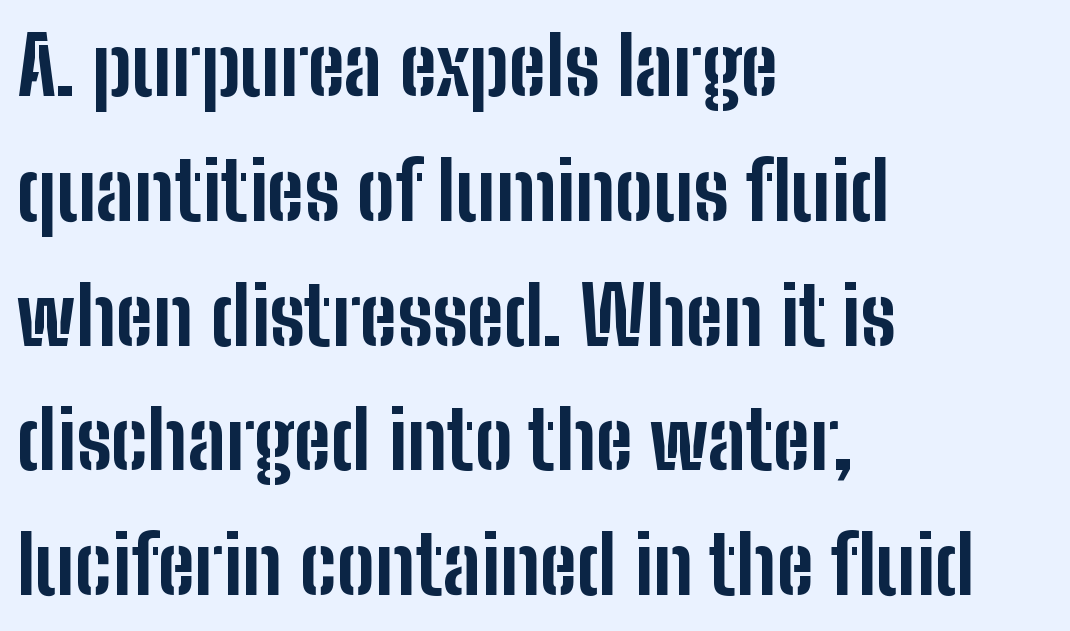
The image shows 80 px bold, condensed sans-serif type, upright; set left-aligned, normal line spacing (1.56x), normal letter spacing, not underlined; low stroke contrast and a medium x-height.
